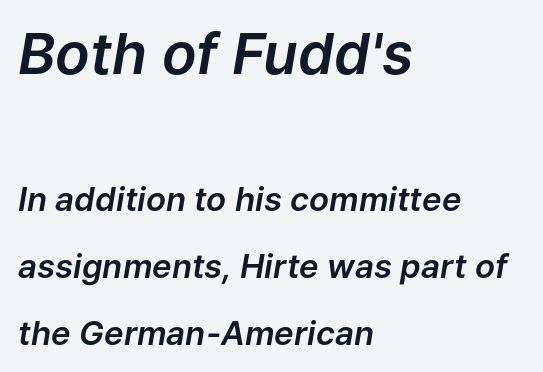
The image shows 57 px text type, italic (leaning right); set left-aligned, loose line spacing (2.03x), normal letter spacing, not underlined; the first (top) block is 1.73x larger; low stroke contrast and a medium x-height.
